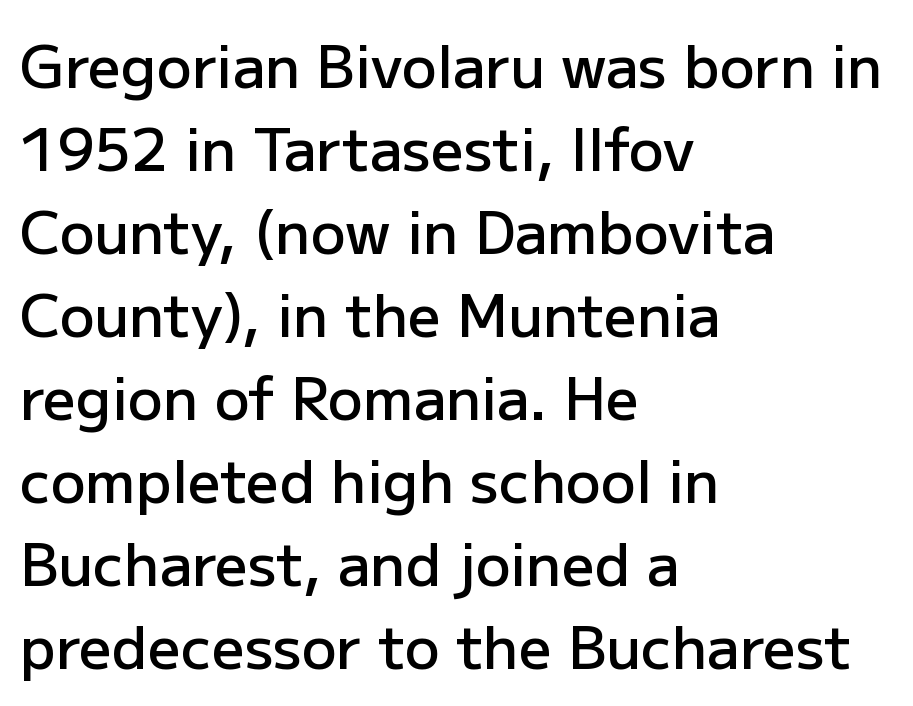
{"serif": "no", "italic": "no", "bold": "semi", "weight": "semibold", "width": "normal", "stroke_contrast": "low", "x_height": "medium", "monospaced": "no", "underline": "no", "align": "left", "line_spacing": "normal", "line_spacing_ratio": 1.43, "letter_spacing": "normal", "letter_spacing_em": 0.0, "glyph_px": 58}
